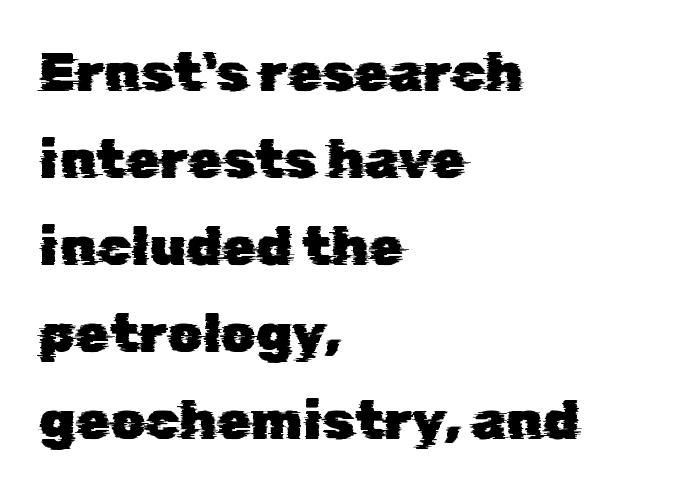
The image shows 55 px sans-serif type; set left-aligned, normal line spacing (1.58x), normal letter spacing, not underlined; low stroke contrast and a medium x-height.
